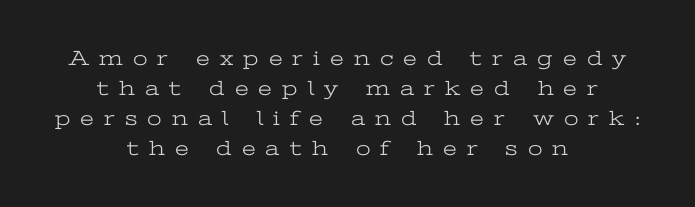
The image shows 21 px text type, upright; set centered, normal line spacing (1.43x), unusually wide letter spacing (+0.48 em), not underlined.
